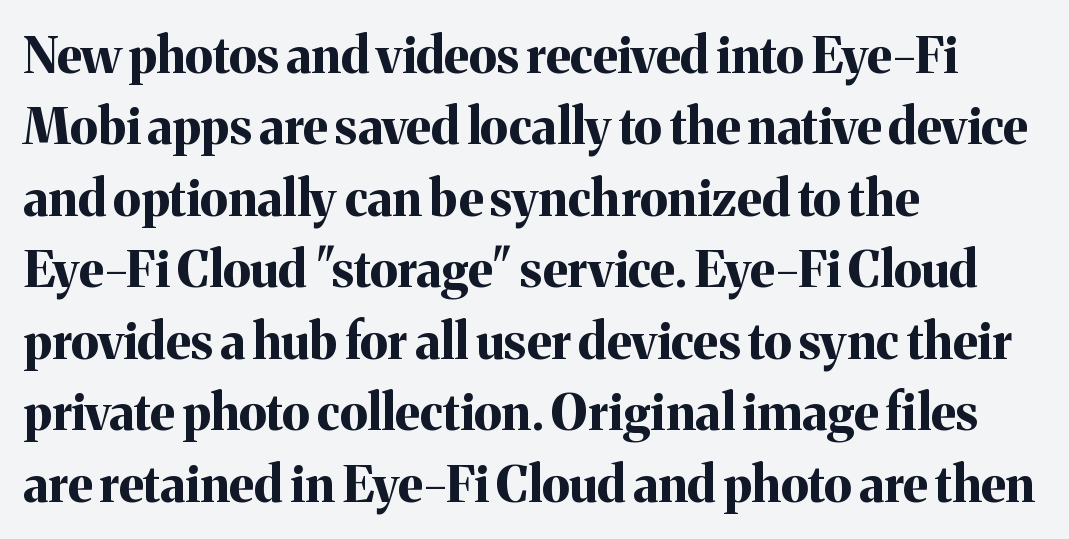
This sample uses an upright cut, with every glyph sitting square on the baseline. The letters sit at their default tracking, neither squeezed nor spread. This rendering uses left alignment, leaving the right contour irregular. Regarding leading, the lines here are spaced in the standard way. These lines are rendered in a variable-pitch font. These lines carry a lot of weight — the face is fully bold.
